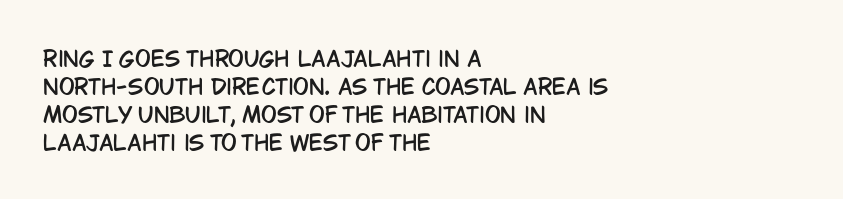
The image shows 21 px text type, upright; set left-aligned, normal line spacing (1.33x), normal letter spacing, not underlined.
